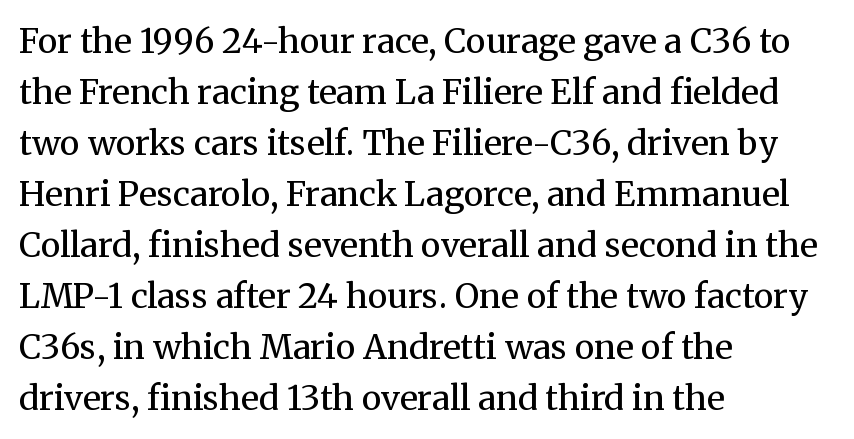
{"serif": "yes", "italic": "no", "bold": "no", "weight": "regular", "width": "normal", "stroke_contrast": "medium", "x_height": "medium", "monospaced": "no", "underline": "no", "align": "left", "line_spacing": "normal", "line_spacing_ratio": 1.5, "letter_spacing": "normal", "letter_spacing_em": 0.0, "glyph_px": 34}
